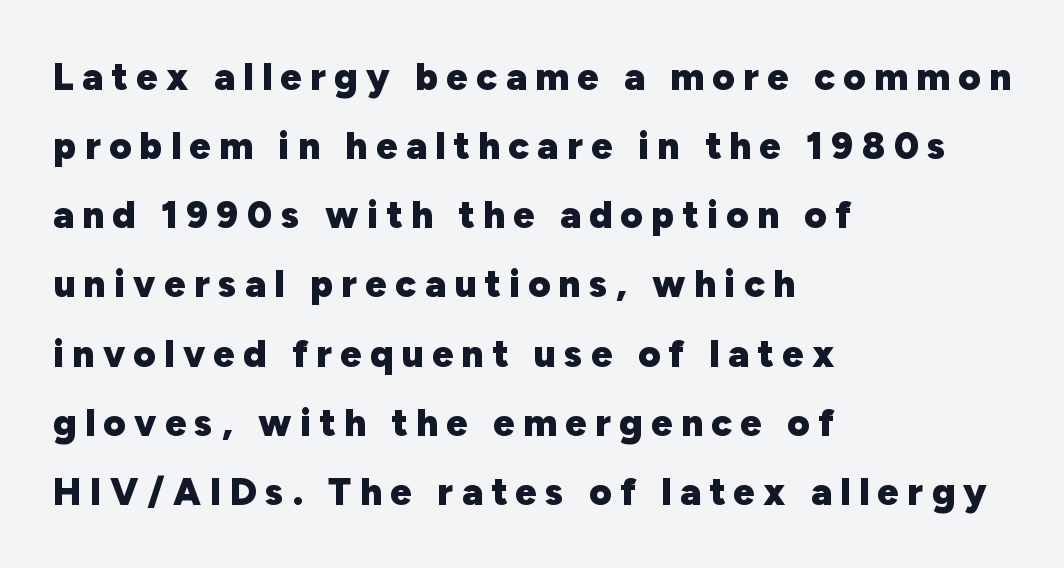
The image shows 38 px heavy sans-serif type, upright; set left-aligned, line spacing 1.82x, unusually wide letter spacing (+0.22 em), not underlined; low stroke contrast and a medium x-height.
